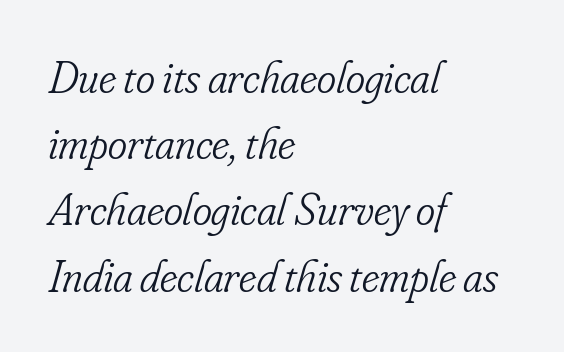
The image shows 46 px light, condensed serif type, italic (leaning right); set left-aligned, normal line spacing (1.44x), normal letter spacing, not underlined; low stroke contrast and a small x-height.
